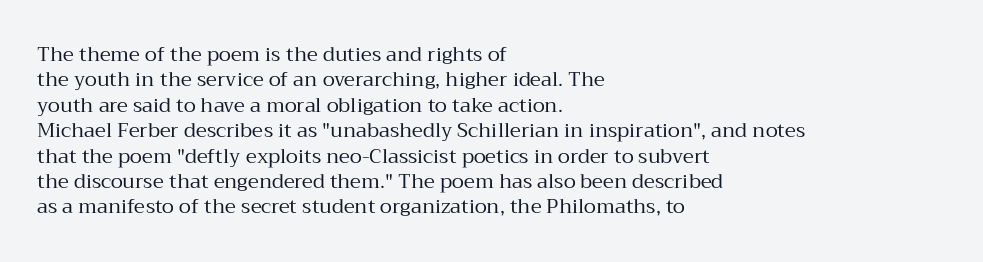
The rows are spaced the way most documents space them. Weight: in the light-to-regular range. Each word holds together tightly as a unit, with standard inter-letter gaps. Nobody drew a line under any word here.
